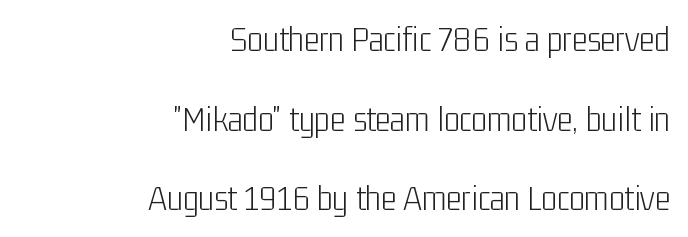
The image shows 37 px light, condensed sans-serif type, upright; set right-aligned, loose line spacing (2.15x), normal letter spacing, not underlined; low stroke contrast and a medium x-height.
